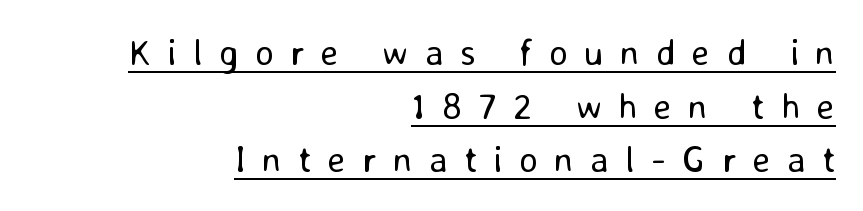
The image shows 37 px regular-weight sans-serif type, upright; set right-aligned, normal line spacing (1.45x), unusually wide letter spacing (+0.44 em), underlined; low stroke contrast and a medium x-height.
